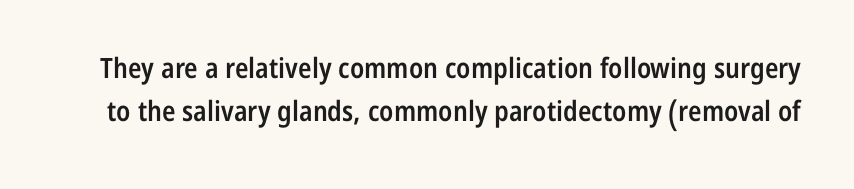
The image shows 28 px semibold, condensed sans-serif type, upright; set normal line spacing (1.55x), normal letter spacing, not underlined; low stroke contrast and a medium x-height.
